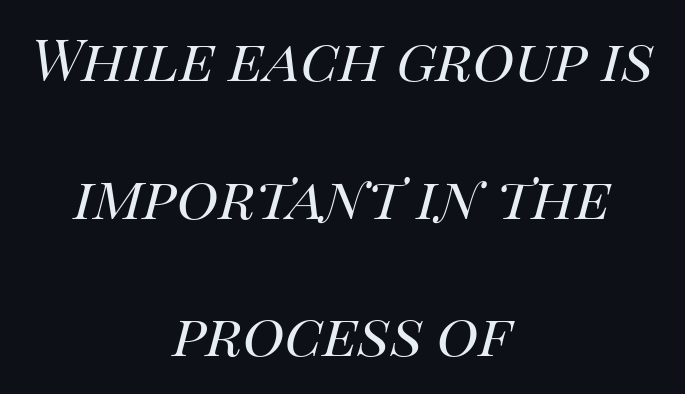
{"italic": "yes", "lean": "right", "slant_degrees": 14, "bold": "no", "weight": "regular", "width": "normal", "stroke_contrast": "high", "x_height": "large", "monospaced": "no", "underline": "no", "align": "center", "line_spacing": "loose", "line_spacing_ratio": 1.94, "letter_spacing": "normal", "letter_spacing_em": 0.0, "glyph_px": 71}
